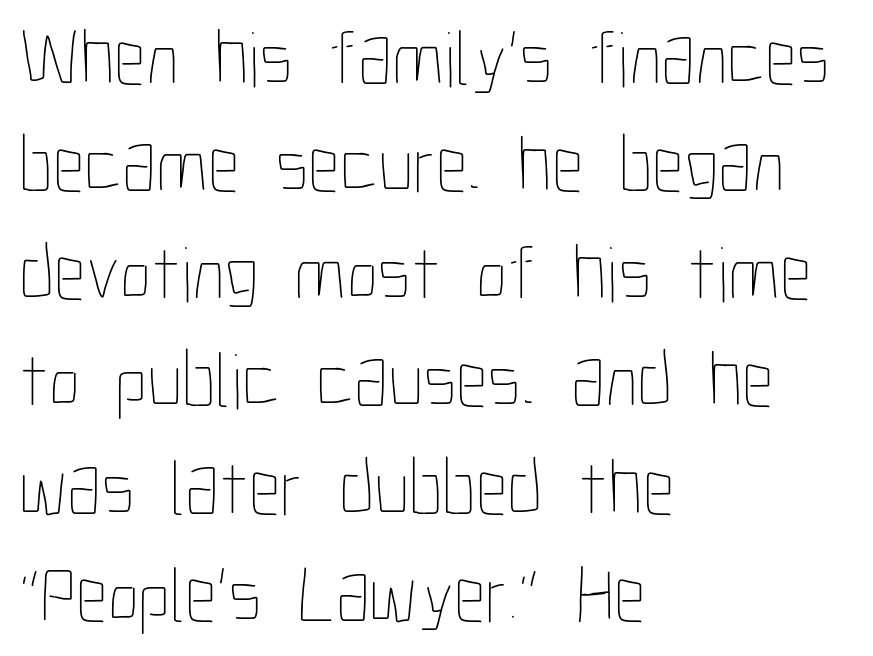
The tracking reads as untouched default to a designer's eye. The face used here is proportionally spaced, like ordinary book or web type. Decoration check: the copy has no underline. Is the block centered? No — it sits flush against the left margin. Each stroke keeps to a modest, everyday thickness or less.
